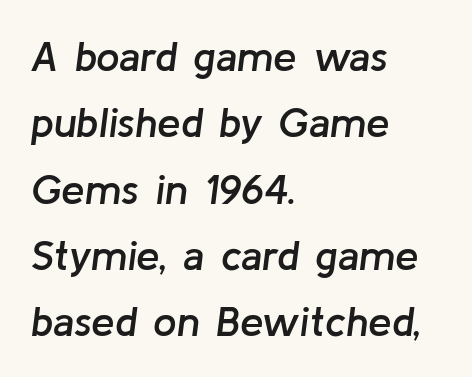
Q: Is the text bold? A: Semi-bold.
Q: Is the text italic (slanted)? A: Yes, it leans right by about 8 degrees.
Q: Is the text underlined? A: No.
Q: How is the paragraph aligned? A: Left-aligned.
Q: Is the spacing between letters normal or unusually wide? A: Normal.
Q: Is the spacing between lines tight, normal or loose? A: Normal.
Q: Width (condensed, normal, or wide)? A: Normal.
Q: Stroke contrast? A: Low.
Q: x-height? A: Medium.
Q: Monospaced? A: No.
